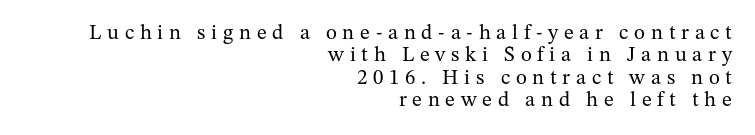
There is plenty of visible air inserted between adjacent glyphs. Horizontally, the lines are justified to the trailing edge only. Any mark beneath the type? The region is blank. What's the leading like? Squeezed, with rows nearly overlapping.
